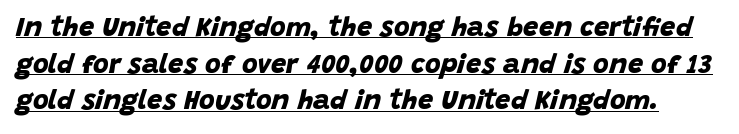
{"bold": "yes", "underline": "yes", "line_spacing": "normal", "line_spacing_ratio": 1.36, "letter_spacing": "normal", "letter_spacing_em": 0.0, "glyph_px": 27}
